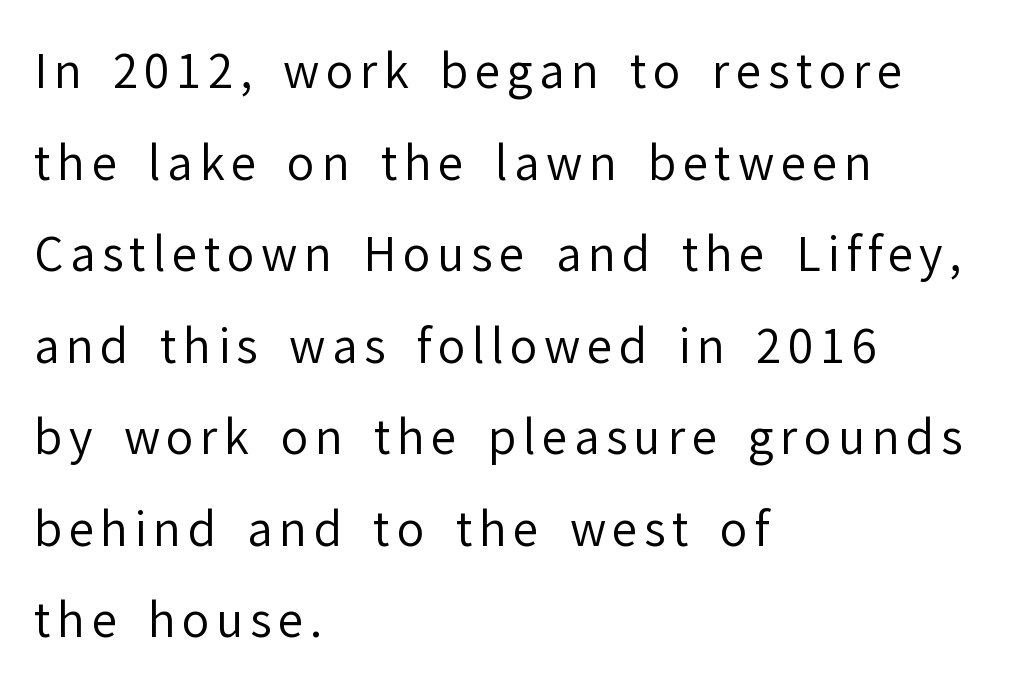
Letters have the restrained weight of plain body copy at most. These lines were composed using upright roman letters. Teacher's note: observe the even left margin — that is flush-left alignment. The area under the type is left untouched.
